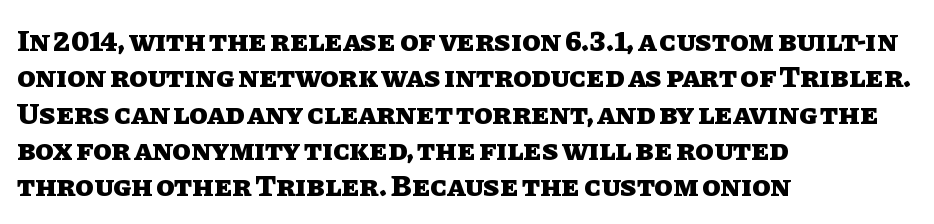
Q: Is the text bold? A: Yes.
Q: Is the text italic (slanted)? A: No, it is upright.
Q: Is the text underlined? A: No.
Q: How is the paragraph aligned? A: Left-aligned.
Q: Is the spacing between letters normal or unusually wide? A: Normal.
Q: Width (condensed, normal, or wide)? A: Normal.
Q: Stroke contrast? A: Low.
Q: x-height? A: Large.
Q: Monospaced? A: No.
